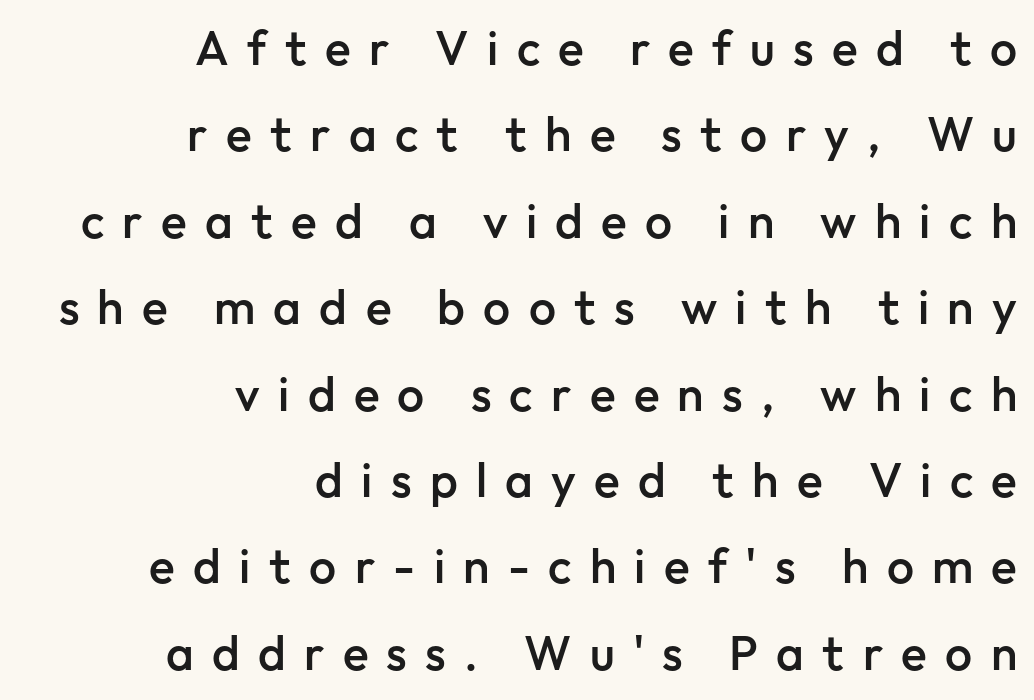
Q: Is the text bold? A: Semi-bold.
Q: Is the text italic (slanted)? A: No, it is upright.
Q: Is the typeface a serif or a sans-serif typeface? A: Sans-serif.
Q: Is the text underlined? A: No.
Q: How is the paragraph aligned? A: Right-aligned.
Q: Is the spacing between letters normal or unusually wide? A: Unusually wide.
Q: Width (condensed, normal, or wide)? A: Normal.
Q: Stroke contrast? A: Low.
Q: x-height? A: Medium.
Q: Monospaced? A: No.
